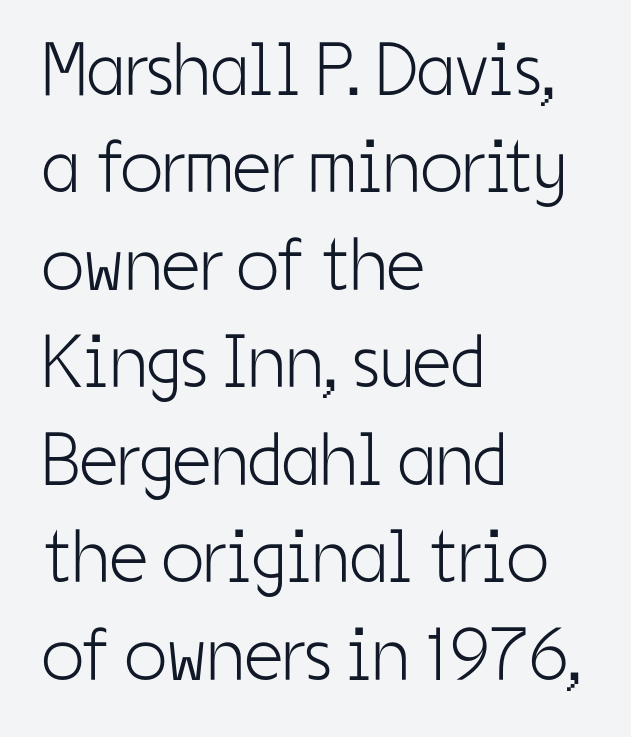
The type sits square on the baseline with zero lean. Counters stay open thanks to moderate or lighter strokes. Each line starts at the same left margin while the right side varies. Lines of text with bare space underneath. The tracking reads as untouched default to a designer's eye. Varying glyph widths throughout — classic text-font behaviour.
